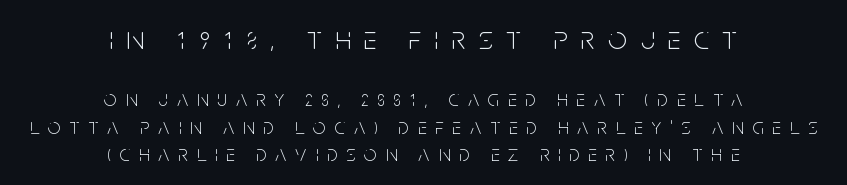
Q: Is the text bold? A: No.
Q: Is the text italic (slanted)? A: No, it is upright.
Q: Is the typeface a serif or a sans-serif typeface? A: Sans-serif.
Q: Is the text underlined? A: No.
Q: How is the paragraph aligned? A: Centered.
Q: Is the spacing between letters normal or unusually wide? A: Unusually wide.
Q: Which block of text is set in a larger size, the first (top) or the second (bottom)? A: The first (top) one.
Q: Width (condensed, normal, or wide)? A: Condensed.
Q: Stroke contrast? A: Low.
Q: x-height? A: Large.
Q: Monospaced? A: No.
